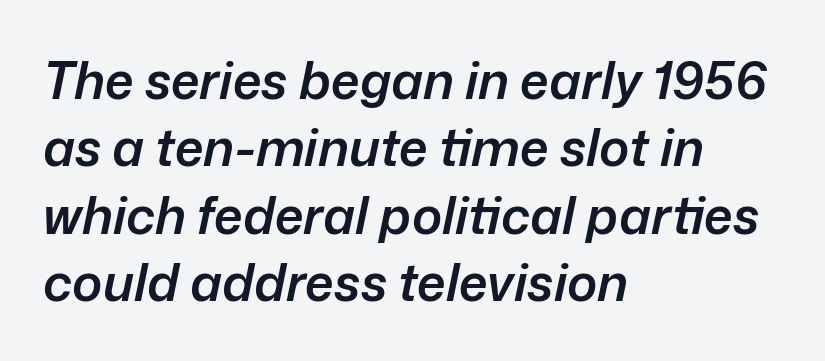
Honestly, the letter spacing is just normal — you wouldn't notice it. Only glyphs here, with clear space below each row. Note the varied advance widths — an 'i' is clearly narrower than an 'm'. The font is running at a semibold setting, under full bold.
